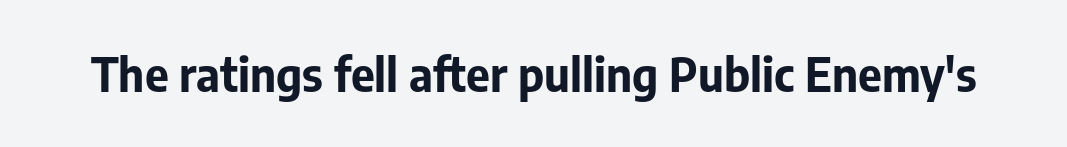
{"serif": "no", "italic": "no", "bold": "yes", "weight": "bold", "width": "normal", "stroke_contrast": "low", "x_height": "medium", "monospaced": "no", "underline": "no", "letter_spacing": "normal", "letter_spacing_em": 0.0, "glyph_px": 46}
